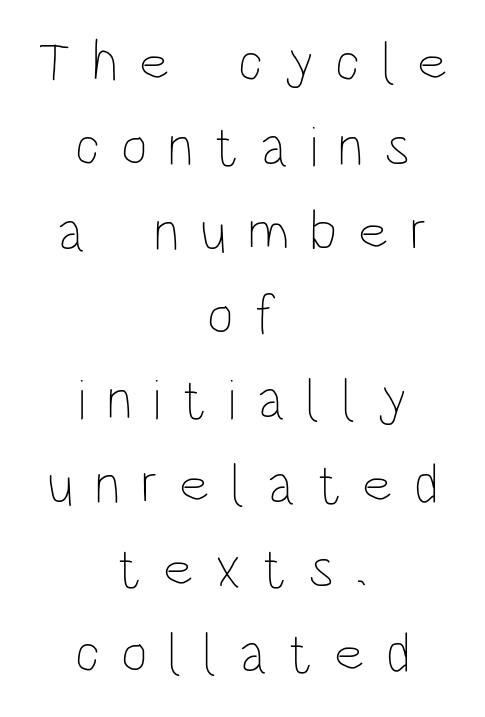
{"italic": "no", "bold": "no", "weight": "thin", "width": "condensed", "stroke_contrast": "low", "x_height": "large", "monospaced": "no", "underline": "no", "align": "center", "line_spacing": "normal", "line_spacing_ratio": 1.48, "letter_spacing": "wide", "letter_spacing_em": 0.37, "glyph_px": 57}
